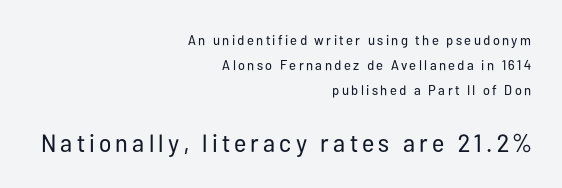
The image shows 25 px text type, upright; set right-aligned, line spacing 1.8x, not underlined; the second (bottom) block is 1.79x larger.
